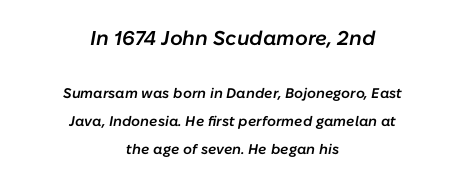
Bigger letters appear in the top chunk; the bottom chunk is reduced. The words here are not underlined. The font's italic variant was chosen for this text. Notice the wide empty band between every row — that's loose leading. The whitespace from short lines is split evenly between both sides. The font is running at a semibold setting, under full bold.
